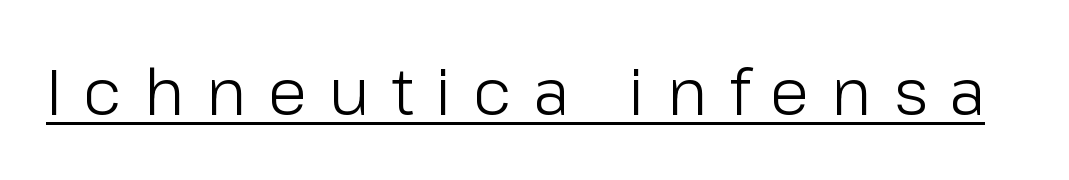
{"serif": "no", "italic": "no", "bold": "no", "weight": "light", "width": "normal", "stroke_contrast": "low", "x_height": "medium", "monospaced": "no", "underline": "yes", "letter_spacing": "wide", "letter_spacing_em": 0.34, "glyph_px": 64}
